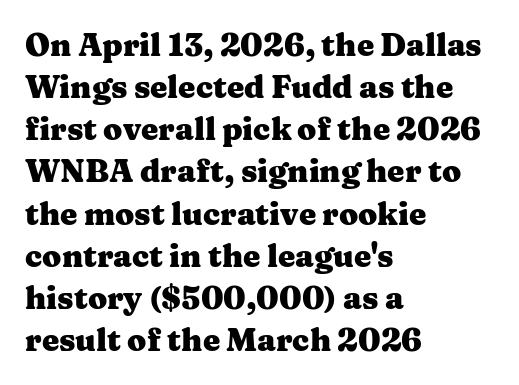
Q: Is the text bold? A: Yes.
Q: Is the text italic (slanted)? A: No, it is upright.
Q: Is the typeface a serif or a sans-serif typeface? A: Serif.
Q: Is the text underlined? A: No.
Q: How is the paragraph aligned? A: Left-aligned.
Q: Is the spacing between letters normal or unusually wide? A: Normal.
Q: Is the spacing between lines tight, normal or loose? A: Normal.
Q: Width (condensed, normal, or wide)? A: Wide.
Q: Stroke contrast? A: Medium.
Q: x-height? A: Medium.
Q: Monospaced? A: No.
